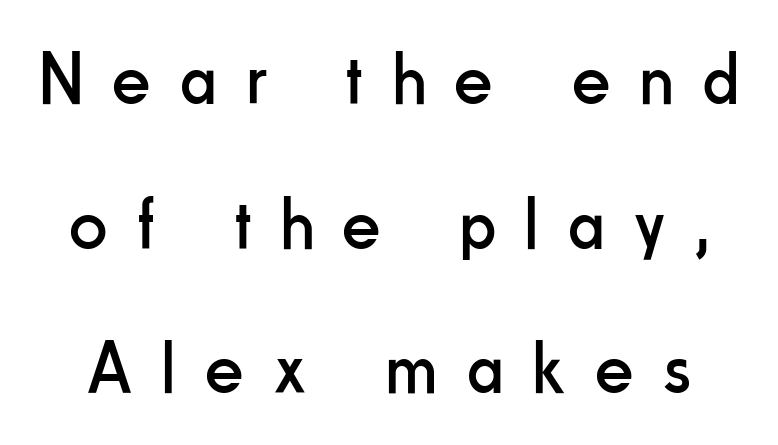
Students, note that the glyphs here are deliberately spaced far apart. Stroke terminals: plain, sans-serif. Do the characters align in a grid? No, the font is proportional. This block would shrink considerably if given ordinary leading; it's expanded now. The letters stand straight up with perfectly vertical stems.
